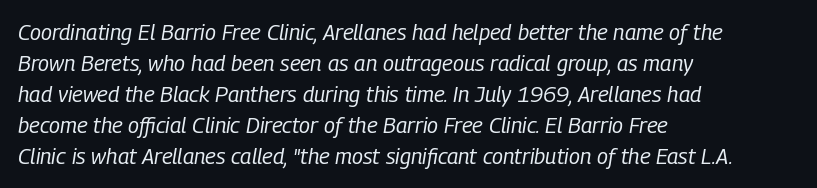
Q: Is the text bold? A: No.
Q: Is the text italic (slanted)? A: Yes, it leans right by about 9 degrees.
Q: Is the text underlined? A: No.
Q: How is the paragraph aligned? A: Left-aligned.
Q: Is the spacing between letters normal or unusually wide? A: Normal.
Q: Is the spacing between lines tight, normal or loose? A: Normal.
